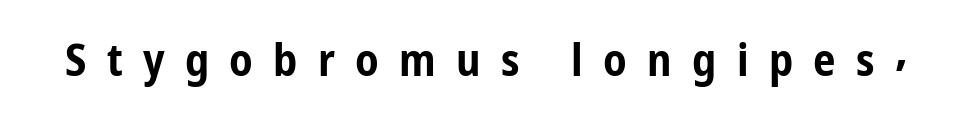
Think of a printed novel: that variable character pitch is what you see here. Anything drawn beneath the words? Only blank space. Does the lettering tilt? It doesn't — this is upright. Honestly, the letter spacing is so wide it's the main thing you notice. Notice how thick the strokes are: this is what a full bold looks like. The face used here is a sans, in the tradition of grotesques and geometrics.
